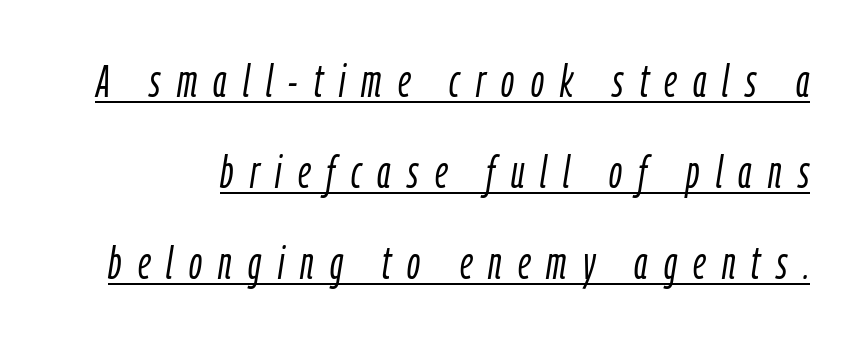
The image shows 45 px light, condensed type, italic (leaning right); set loose line spacing (2.02x), unusually wide letter spacing (+0.36 em), underlined; low stroke contrast and a medium x-height.
